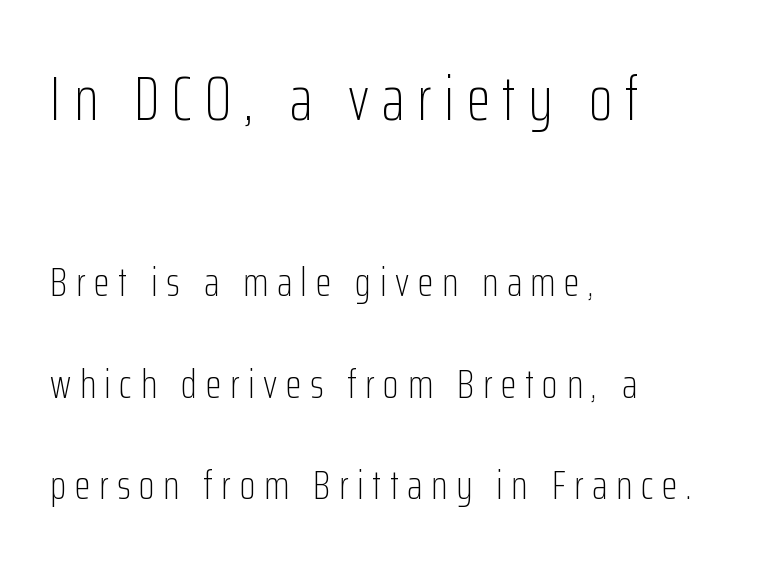
Q: Is the text bold? A: No.
Q: Is the text italic (slanted)? A: No, it is upright.
Q: Is the typeface a serif or a sans-serif typeface? A: Sans-serif.
Q: Is the text underlined? A: No.
Q: How is the paragraph aligned? A: Left-aligned.
Q: Is the spacing between letters normal or unusually wide? A: Unusually wide.
Q: Is the spacing between lines tight, normal or loose? A: Loose.
Q: Which block of text is set in a larger size, the first (top) or the second (bottom)? A: The first (top) one.
Q: Width (condensed, normal, or wide)? A: Condensed.
Q: Stroke contrast? A: Low.
Q: x-height? A: Medium.
Q: Monospaced? A: No.
